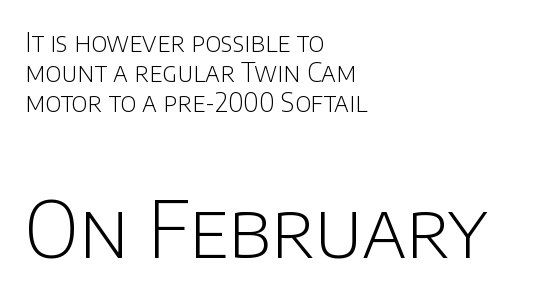
Q: Is the text bold? A: No.
Q: Is the text italic (slanted)? A: No, it is upright.
Q: Is the typeface a serif or a sans-serif typeface? A: Sans-serif.
Q: Is the text underlined? A: No.
Q: How is the paragraph aligned? A: Left-aligned.
Q: Is the spacing between letters normal or unusually wide? A: Normal.
Q: Is the spacing between lines tight, normal or loose? A: Tight.
Q: Which block of text is set in a larger size, the first (top) or the second (bottom)? A: The second (bottom) one.
Q: Width (condensed, normal, or wide)? A: Normal.
Q: Stroke contrast? A: Low.
Q: x-height? A: Large.
Q: Monospaced? A: No.
